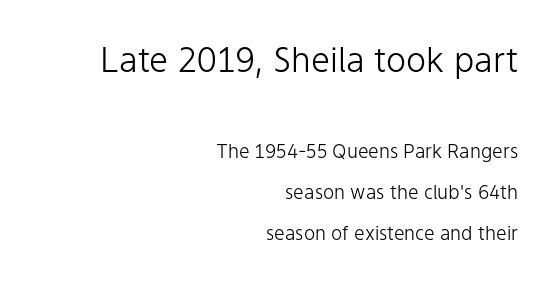
The face used here is proportionally spaced, like ordinary book or web type. Loosely led — the rows are spread out. The foot of each line stays bare and open. The initial chunk of copy outweighs the following chunk in type size. Honestly, the letter spacing is just normal — you wouldn't notice it. A student would call this right alignment; a typographer would say flush right, rag left.
